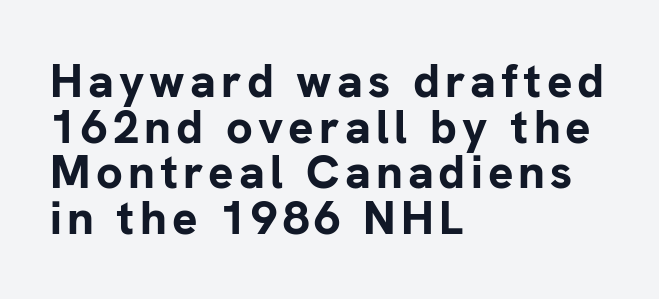
The paragraph has a hard left edge and a soft right edge. Observe the absence of serifs on each vertical stroke in this sample. The rendering uses a bold face; every stroke is thick and dark. Vertically, the passage feels compressed, each row crowding the next. Think of a printed novel: that variable character pitch is what you see here.
